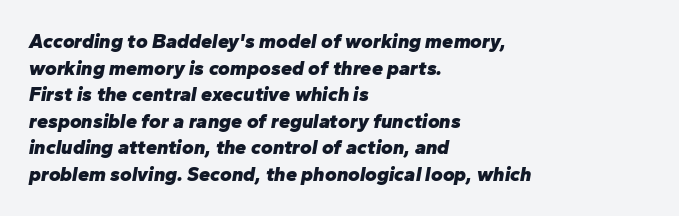
The passage shown leans; its letterforms are oblique. The setting favours the left margin, as ordinary paragraphs usually do. Check under the words: just untouched page. The gaps between neighbouring characters are ordinary and unremarkable. This block has exactly the height ordinary leading produces.
